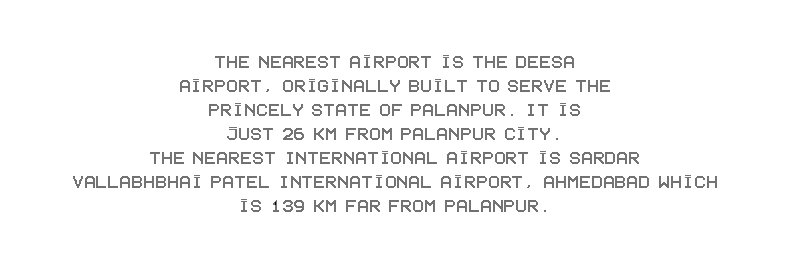
Q: Is the text italic (slanted)? A: No, it is upright.
Q: Is the text underlined? A: No.
Q: How is the paragraph aligned? A: Centered.
Q: Is the spacing between letters normal or unusually wide? A: Normal.
Q: Is the spacing between lines tight, normal or loose? A: Tight.
